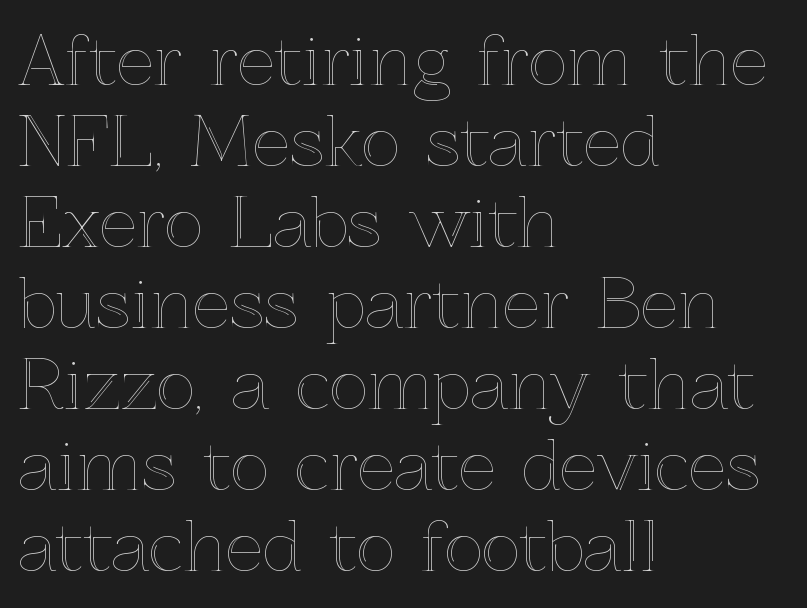
{"italic": "no", "width": "normal", "x_height": "medium", "monospaced": "no", "underline": "no", "align": "left", "line_spacing_ratio": 1.21, "letter_spacing": "normal", "letter_spacing_em": 0.0, "glyph_px": 67}
